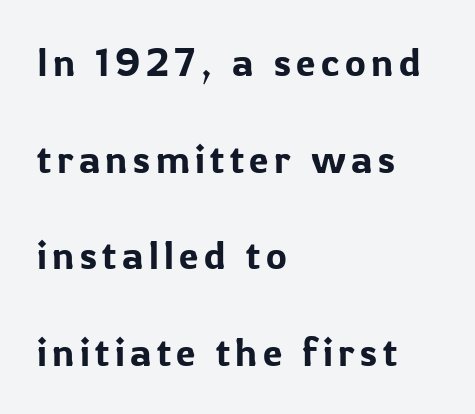
Note the varied advance widths — an 'i' is clearly narrower than an 'm'. Leftover space on each line is placed entirely after the last word. Posture: vertical. Airy leading. The passage shown is typeset with a sans-serif family.
